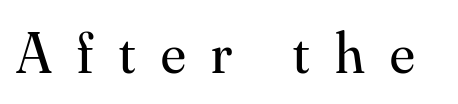
Descenders hang freely into open space. Here the designer chose a conventional face with non-uniform glyph widths. Is this a heavy cut? Hardly; it is regular or lighter. Notice how the stems are strictly vertical — no italics here. In terms of letterspacing, this is a distinctly airy, spread setting. Are there feet on the stems? There are — it's a serif.
